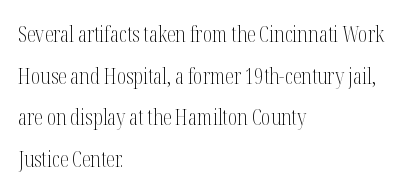
In CSS terms this would be text-align: left. Only glyphs here, with clear space below each row. The typesetting does not lean heavy: it is not bold. Each word holds together tightly as a unit, with standard inter-letter gaps. Ascenders rise straight up at ninety degrees.
